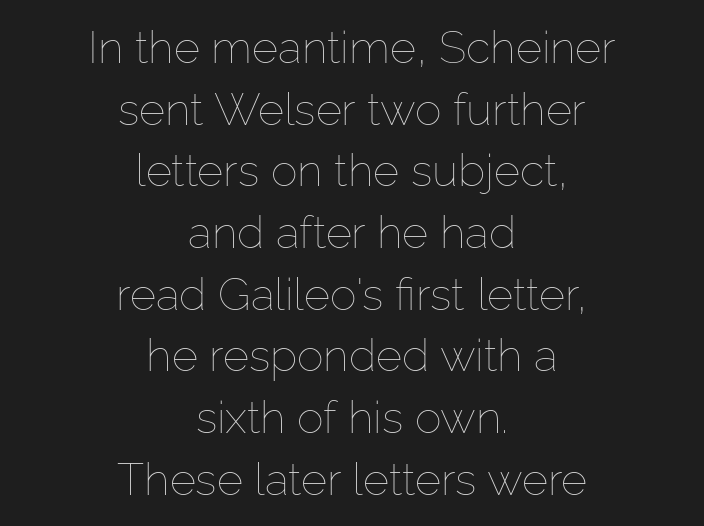
Q: Is the text bold? A: No.
Q: Is the text italic (slanted)? A: No, it is upright.
Q: Is the text underlined? A: No.
Q: How is the paragraph aligned? A: Centered.
Q: Is the spacing between letters normal or unusually wide? A: Normal.
Q: Is the spacing between lines tight, normal or loose? A: Normal.
Q: Width (condensed, normal, or wide)? A: Normal.
Q: Stroke contrast? A: Low.
Q: x-height? A: Medium.
Q: Monospaced? A: No.
